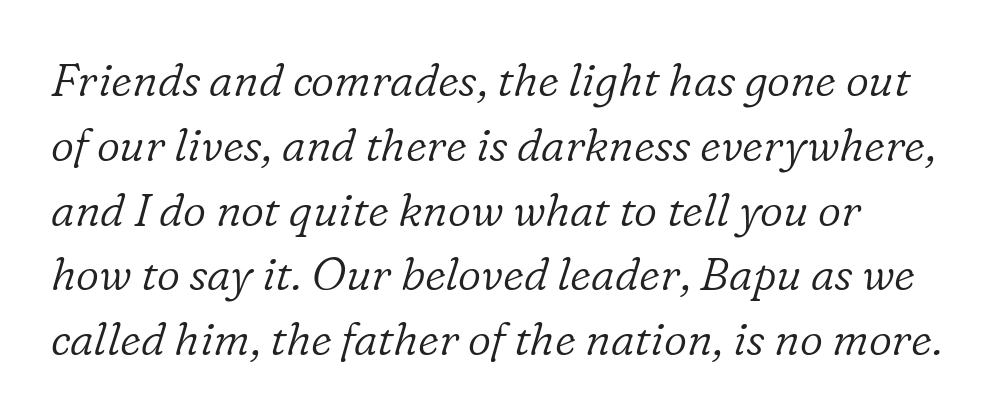
The image shows 45 px light serif type, italic (leaning right); set left-aligned, normal line spacing (1.44x), normal letter spacing, not underlined; low stroke contrast and a medium x-height.
